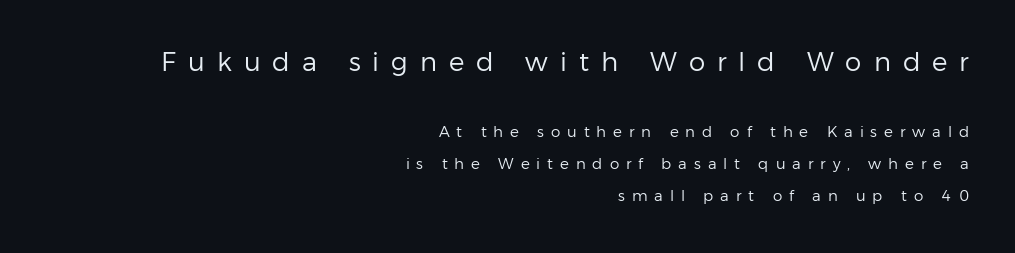
The image shows 26 px text type, upright; set right-aligned, loose line spacing (2.13x), unusually wide letter spacing (+0.46 em), not underlined; the first (top) block is 1.73x larger.
